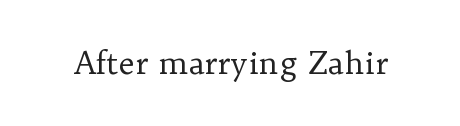
The image shows 31 px regular-weight serif type, upright; set normal letter spacing, not underlined; low stroke contrast and a medium x-height.
